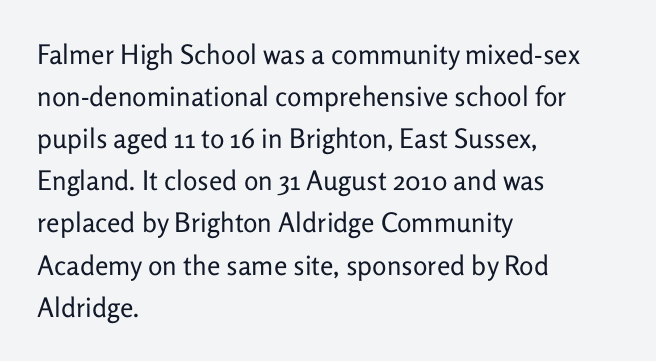
Q: Is the text bold? A: No.
Q: Is the text italic (slanted)? A: No, it is upright.
Q: Is the text underlined? A: No.
Q: How is the paragraph aligned? A: Left-aligned.
Q: Is the spacing between letters normal or unusually wide? A: Normal.
Q: Is the spacing between lines tight, normal or loose? A: Normal.
